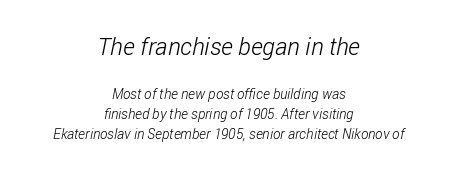
Students, note that the glyphs here touch the page at normal intervals. Leftover space on each line is divided equally before and after the words. The cut favours lightness, reaching ordinary text weight at its darkest. A normal amount of white space separates one row of letters from the next. Anything drawn beneath the words? Only blank space.
